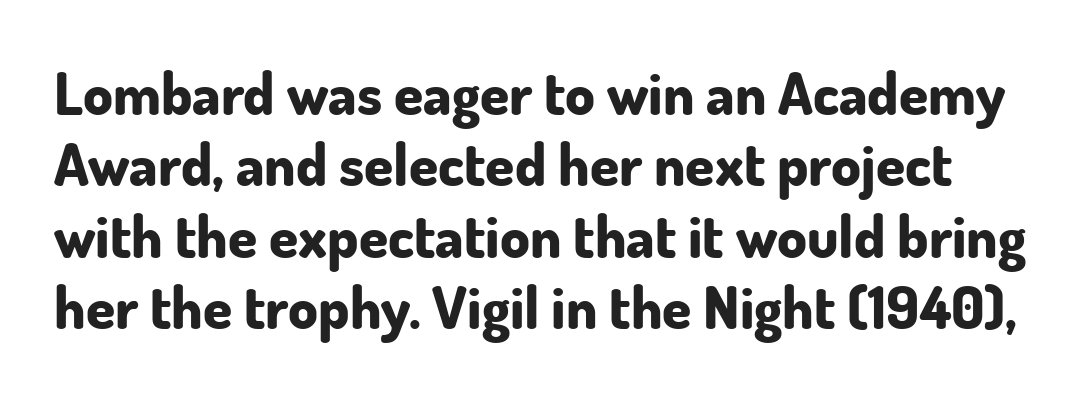
Is the letter spacing exaggerated? No — it looks like the ordinary default. Type without underlining. Are there feet on the stems? There aren't — it's a sans. Italic? Not at all — the glyphs are vertical.
